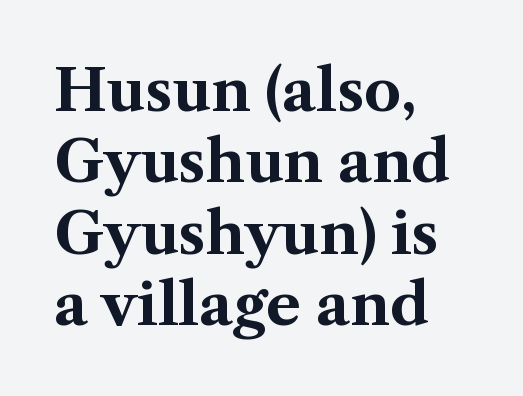
The face used here is rendered with its standard letterfit. No word sits above an underline. The passage is arranged the way most books set body copy — flush left. This sample has the flowing, uneven cadence of proportional lettering.
